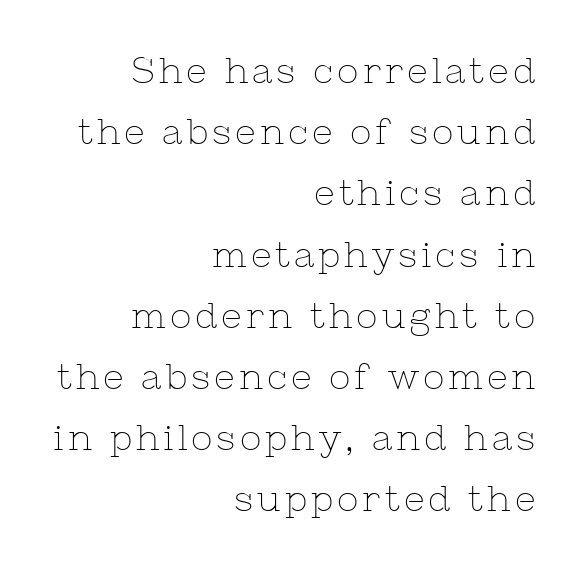
The type sits square on the baseline with zero lean. Vertical spacing — default. This is serif lettering, the kind often seen in printed books. Compared with a typical body face, this is equally light or lighter still. Alignment: flush right.
